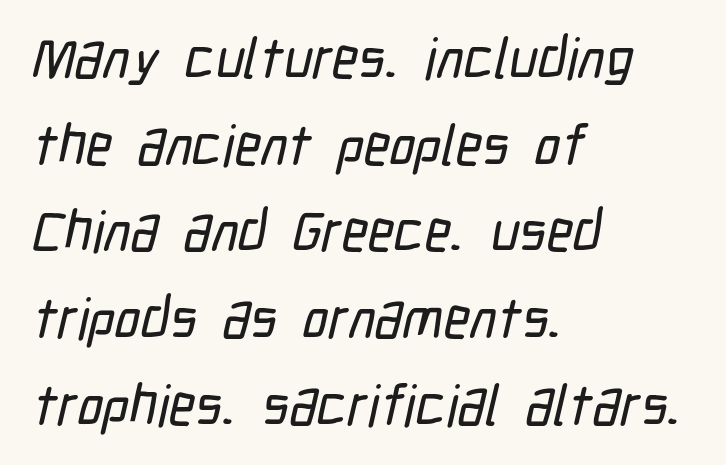
{"serif": "no", "width": "condensed", "stroke_contrast": "low", "x_height": "medium", "monospaced": "no", "underline": "no", "align": "left", "line_spacing": "normal", "line_spacing_ratio": 1.52, "letter_spacing": "normal", "letter_spacing_em": 0.0, "glyph_px": 57}
